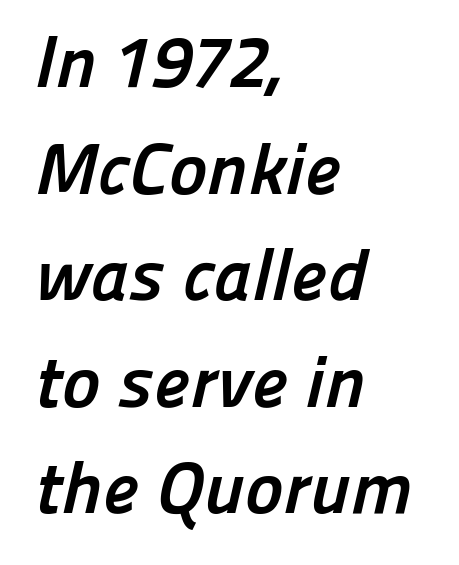
If you drew a ruler down the left edge, every line would touch it. Compared with an ordinary text face, these strokes are far heavier — a full bold. Nope, no serifs anywhere on these letters. Character widths vary here, with narrow letters taking less room than wide ones.
